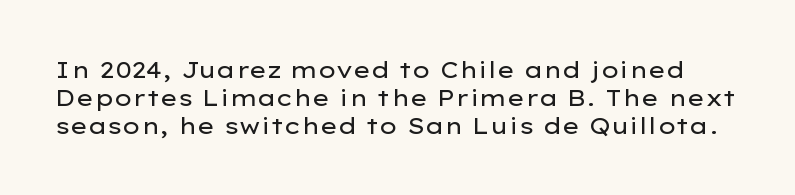
No chunkiness to these letters — they're not bold. A bare baseline throughout the passage. The typography opts for an upright posture over an oblique one. Between one letter and the next there's only the usual sliver of space.
